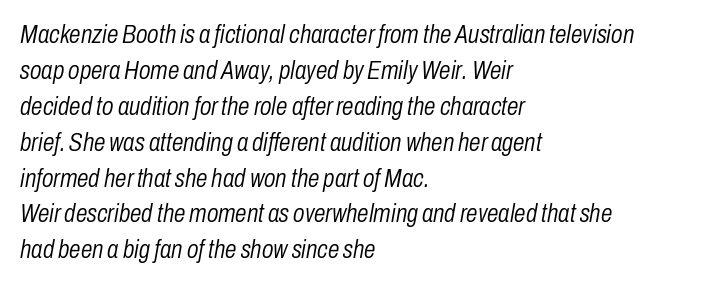
Q: Is the text bold? A: No.
Q: Is the text italic (slanted)? A: Yes, it leans right by about 10 degrees.
Q: Is the text underlined? A: No.
Q: How is the paragraph aligned? A: Left-aligned.
Q: Is the spacing between letters normal or unusually wide? A: Normal.
Q: Is the spacing between lines tight, normal or loose? A: Normal.
